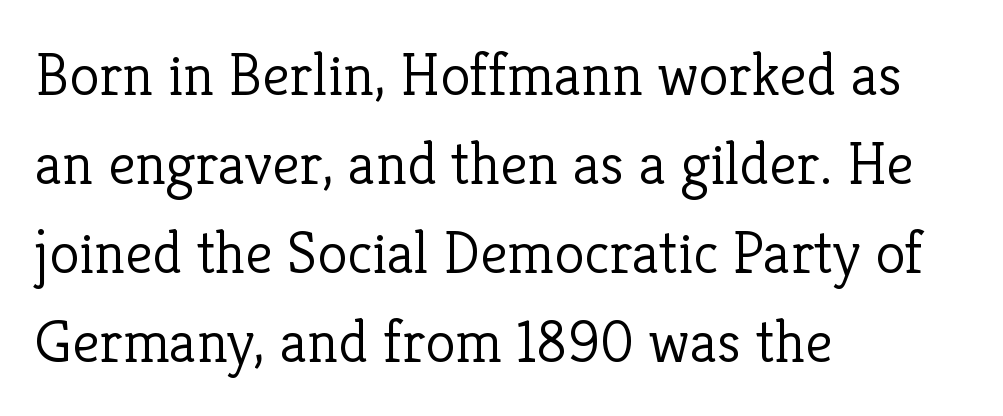
The image shows 61 px light serif type, upright; set left-aligned, normal line spacing (1.46x), normal letter spacing, not underlined; low stroke contrast and a medium x-height.
